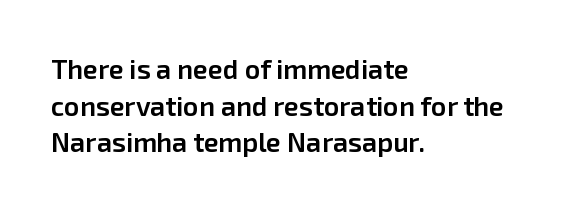
Q: Is the text bold? A: Semi-bold.
Q: Is the text italic (slanted)? A: No, it is upright.
Q: Is the text underlined? A: No.
Q: How is the paragraph aligned? A: Left-aligned.
Q: Is the spacing between letters normal or unusually wide? A: Normal.
Q: Is the spacing between lines tight, normal or loose? A: Normal.
